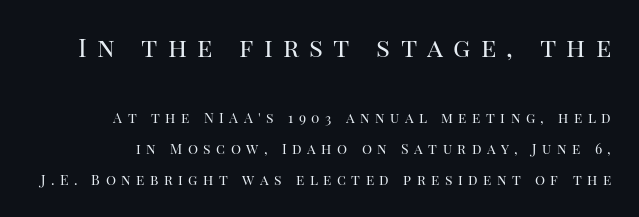
The image shows 26 px text type, upright; set loose line spacing (2.22x), unusually wide letter spacing (+0.39 em), not underlined; the first (top) block is 1.86x larger.
